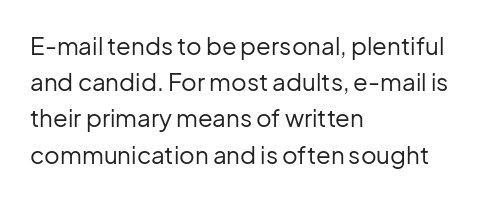
The image shows 24 px text type, upright; set left-aligned, normal line spacing (1.51x), normal letter spacing, not underlined.
